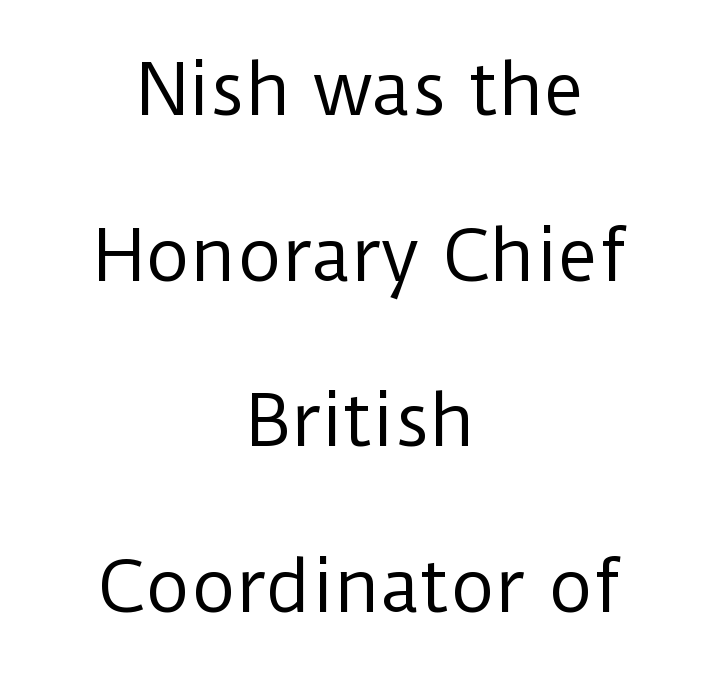
The image shows 69 px regular-weight sans-serif type, upright; set centered, loose line spacing (2.4x), normal letter spacing, not underlined; low stroke contrast and a medium x-height.
